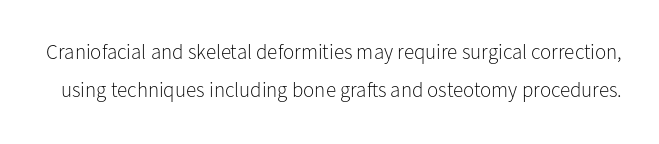
{"italic": "no", "bold": "no", "underline": "no", "line_spacing_ratio": 1.83, "letter_spacing": "normal", "letter_spacing_em": 0.0, "glyph_px": 21}
